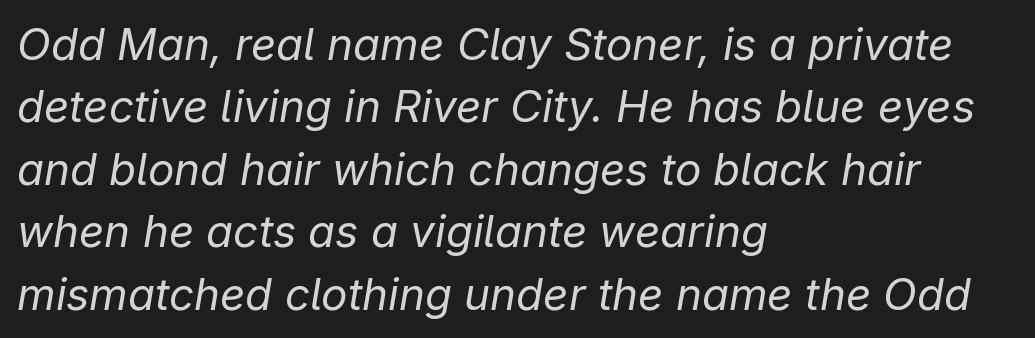
Q: Is the text bold? A: No.
Q: Is the text italic (slanted)? A: Yes, it leans right by about 9 degrees.
Q: Is the text underlined? A: No.
Q: How is the paragraph aligned? A: Left-aligned.
Q: Is the spacing between letters normal or unusually wide? A: Normal.
Q: Is the spacing between lines tight, normal or loose? A: Normal.
Q: Width (condensed, normal, or wide)? A: Normal.
Q: Stroke contrast? A: Low.
Q: x-height? A: Medium.
Q: Monospaced? A: No.
